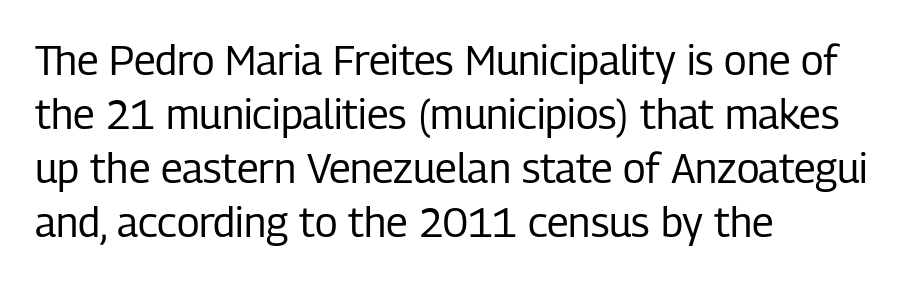
{"serif": "no", "italic": "no", "bold": "no", "weight": "regular", "width": "condensed", "stroke_contrast": "low", "x_height": "medium", "monospaced": "no", "underline": "no", "align": "left", "line_spacing": "normal", "line_spacing_ratio": 1.32, "letter_spacing": "normal", "letter_spacing_em": 0.0, "glyph_px": 41}
